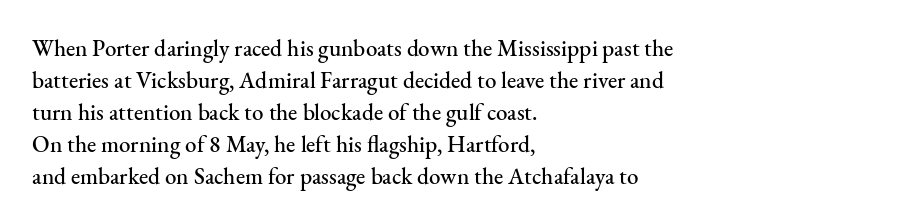
Q: Is the text italic (slanted)? A: No, it is upright.
Q: Is the text underlined? A: No.
Q: How is the paragraph aligned? A: Left-aligned.
Q: Is the spacing between letters normal or unusually wide? A: Normal.
Q: Is the spacing between lines tight, normal or loose? A: Normal.
